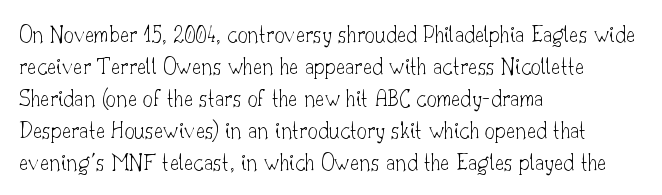
The image shows 25 px text type, upright; set left-aligned, normal line spacing (1.28x), normal letter spacing, not underlined.
